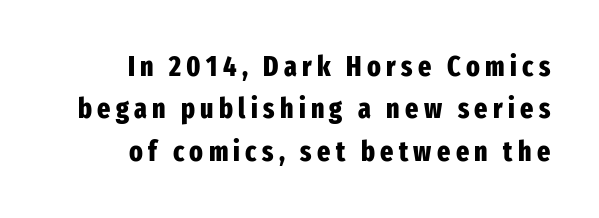
Strokes here are thick enough to call this a true bold. Posture: vertical. The font family rendered here belongs to the sans-serif group. Horizontal bands of white between lines are of average thickness. The paragraph has a hard right edge and a soft left edge.
